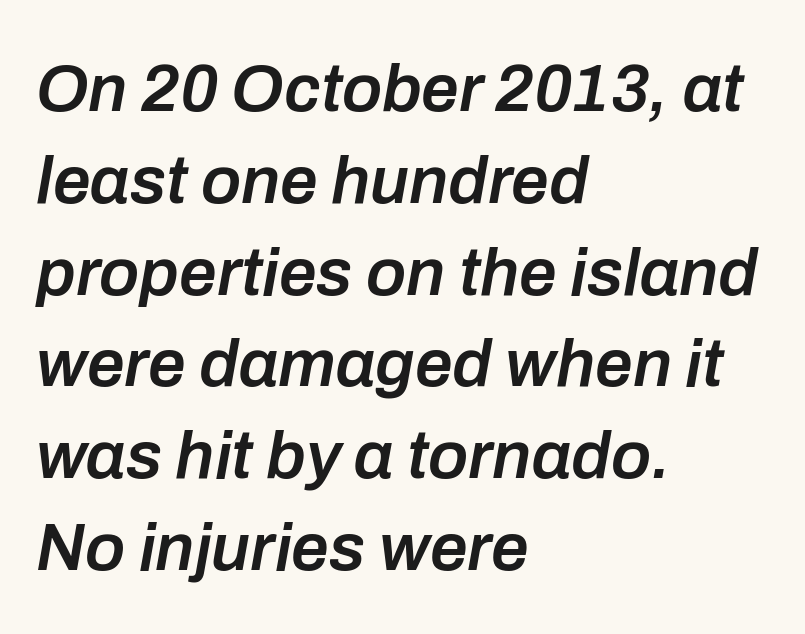
Is the letter spacing exaggerated? No — it looks like the ordinary default. In terms of posture, this sample is oblique. You could not count columns in this text — the font is proportionally spaced. A classic flush-left, rag-right setting is used for this passage.
